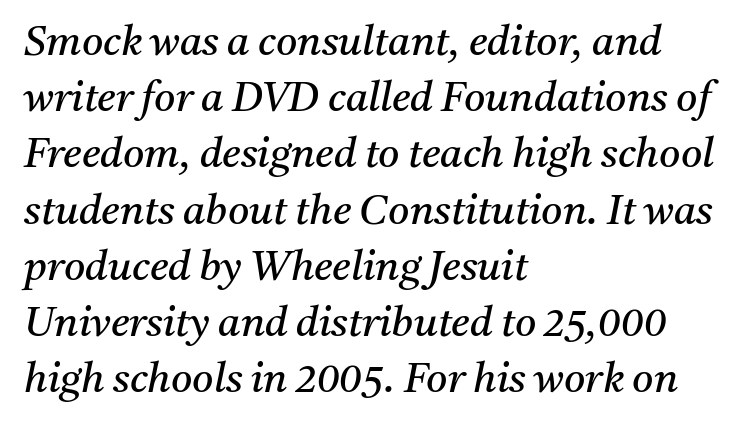
This sample uses a serif face. In terms of posture, this sample is oblique. The area under the type is left untouched. Weight: regular or lighter. The paragraph has a hard left edge and a soft right edge.
